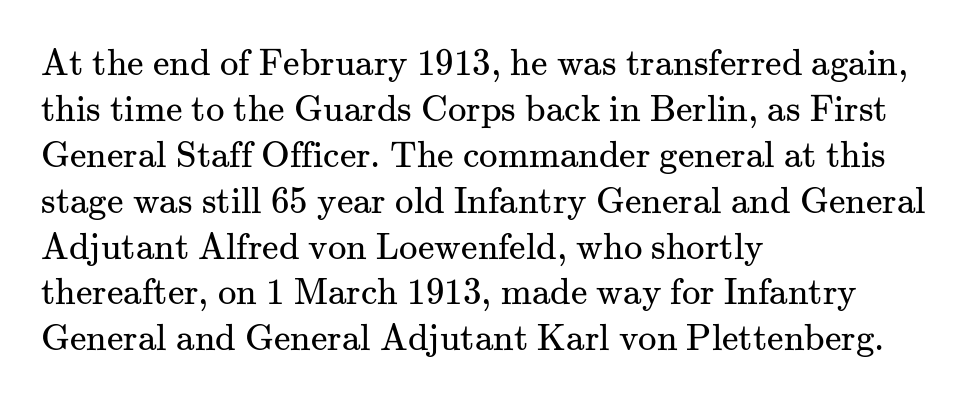
The image shows 37 px regular-weight serif type, upright; set left-aligned, line spacing 1.24x, normal letter spacing, not underlined; medium stroke contrast and a small x-height.
